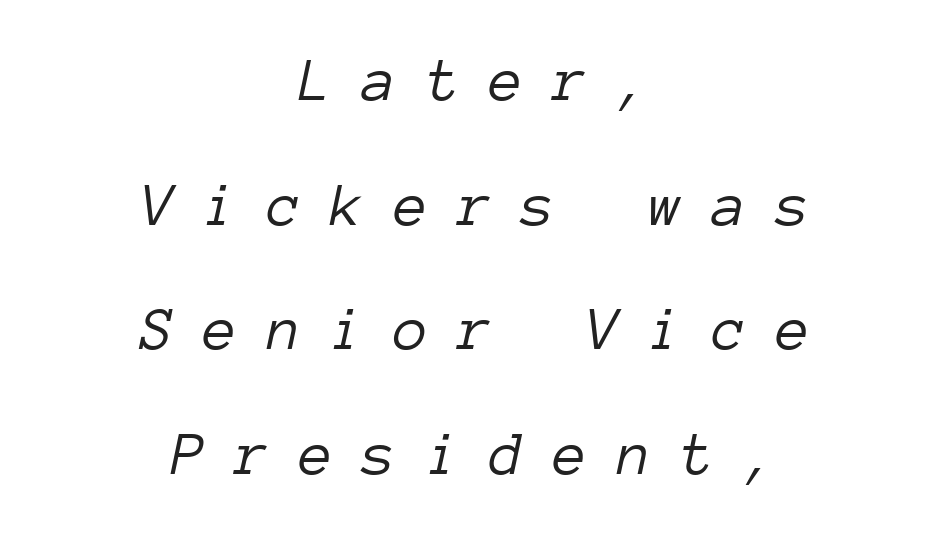
Which margin do the lines hug? Neither — every line sits in the middle. Spacing between characters has been opened up far beyond the box default. The space beneath each line is pristine and unruled. Stroke thickness stays within the range of a standard reading face or lighter. This is oblique type, the kind used for emphasis or titles.
